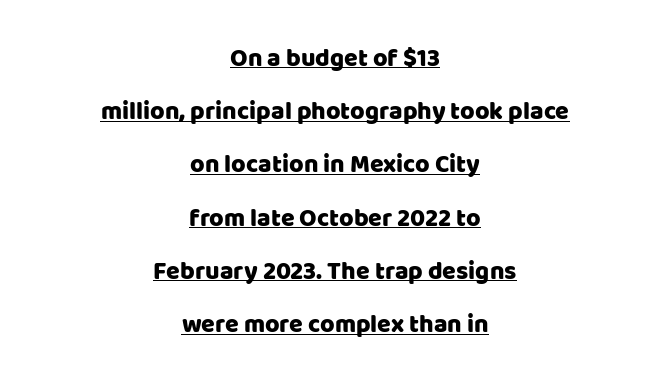
The image shows 25 px text type, upright; set centered, loose line spacing (2.13x), normal letter spacing, underlined.
